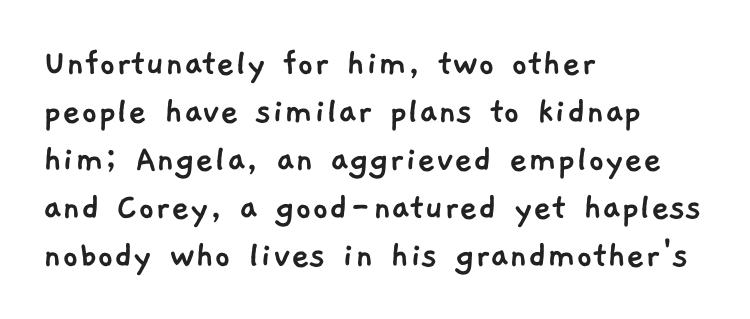
The type is set solid horizontally, with unmodified tracking. The rendering uses natural spacing where letterforms have individual widths. Unlike a traditional serif, this face leaves its strokes unadorned. Nobody drew a line under any word here. Horizontal alignment here is leftward, the default for most running prose.
